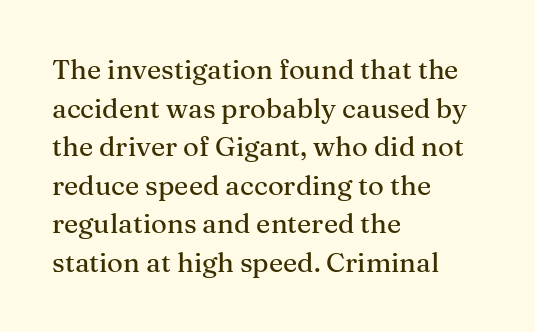
The image shows 27 px text type, upright; set left-aligned, normal line spacing (1.43x), normal letter spacing, not underlined.
